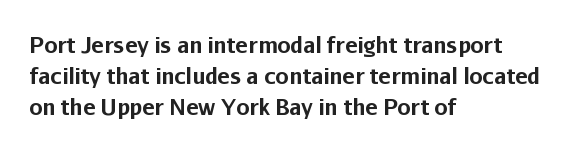
Q: Is the text bold? A: Yes.
Q: Is the text italic (slanted)? A: No, it is upright.
Q: Is the text underlined? A: No.
Q: How is the paragraph aligned? A: Left-aligned.
Q: Is the spacing between letters normal or unusually wide? A: Normal.
Q: Is the spacing between lines tight, normal or loose? A: Normal.
